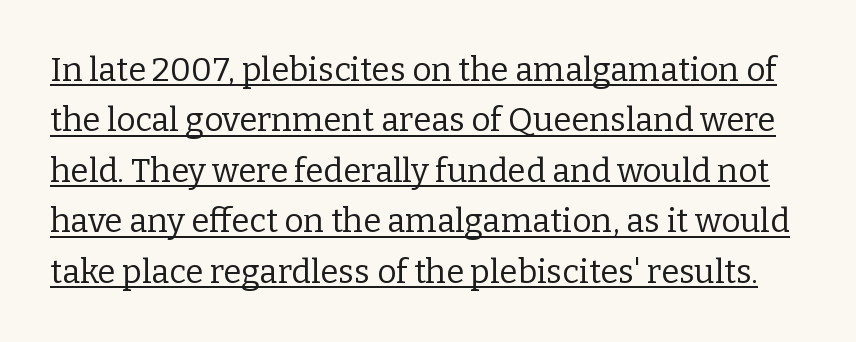
Q: Is the text bold? A: No.
Q: Is the text italic (slanted)? A: No, it is upright.
Q: Is the typeface a serif or a sans-serif typeface? A: Serif.
Q: Is the text underlined? A: Yes.
Q: Is the spacing between letters normal or unusually wide? A: Normal.
Q: Is the spacing between lines tight, normal or loose? A: Normal.
Q: Width (condensed, normal, or wide)? A: Normal.
Q: Stroke contrast? A: Low.
Q: x-height? A: Medium.
Q: Monospaced? A: No.
